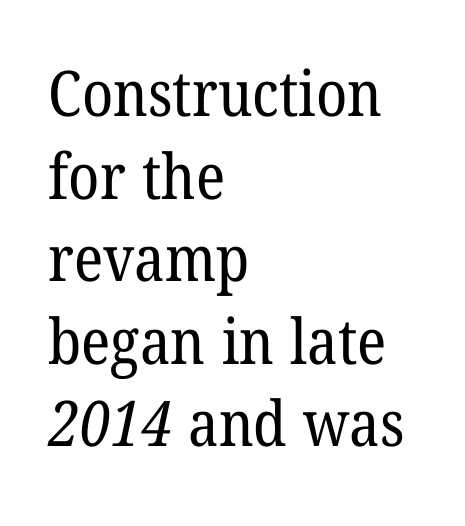
{"serif": "yes", "bold": "no", "weight": "regular", "width": "normal", "stroke_contrast": "low", "x_height": "medium", "monospaced": "no", "underline": "no", "align": "left", "line_spacing": "normal", "line_spacing_ratio": 1.31, "letter_spacing": "normal", "letter_spacing_em": 0.0, "glyph_px": 63}
